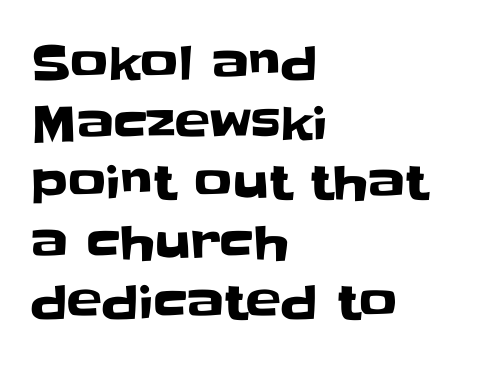
The font family rendered here belongs to the sans-serif group. Each new line begins a customary step beneath the previous one. Check the space under the baseline: it is left empty. The face used here is proportionally spaced, like ordinary book or web type. These lines stack with their left ends in a neat column.
